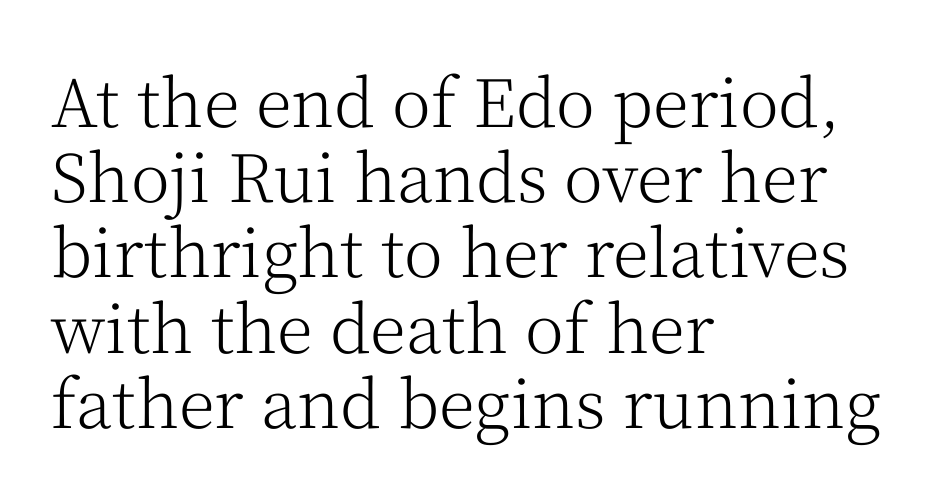
Q: Is the text bold? A: No.
Q: Is the text italic (slanted)? A: No, it is upright.
Q: Is the typeface a serif or a sans-serif typeface? A: Serif.
Q: Is the text underlined? A: No.
Q: How is the paragraph aligned? A: Left-aligned.
Q: Is the spacing between letters normal or unusually wide? A: Normal.
Q: Is the spacing between lines tight, normal or loose? A: Tight.
Q: Width (condensed, normal, or wide)? A: Normal.
Q: Stroke contrast? A: Medium.
Q: x-height? A: Medium.
Q: Monospaced? A: No.
